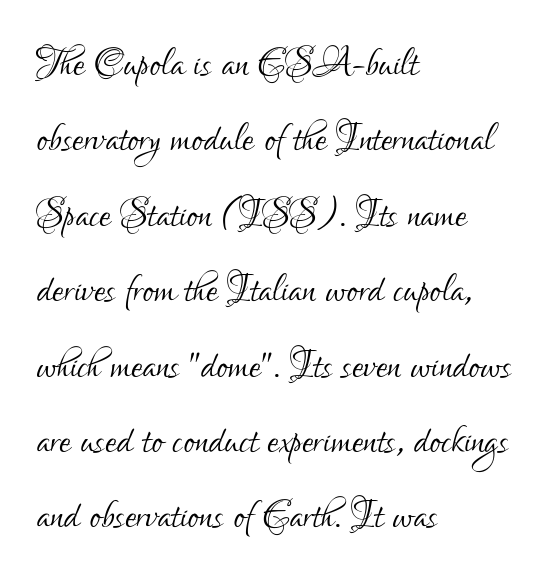
Letter spacing: default. The passage shown is not underscored anywhere. Spacing verdict: proportional, widths tailored to each character. The typeface chosen for these lines omits serifs.
